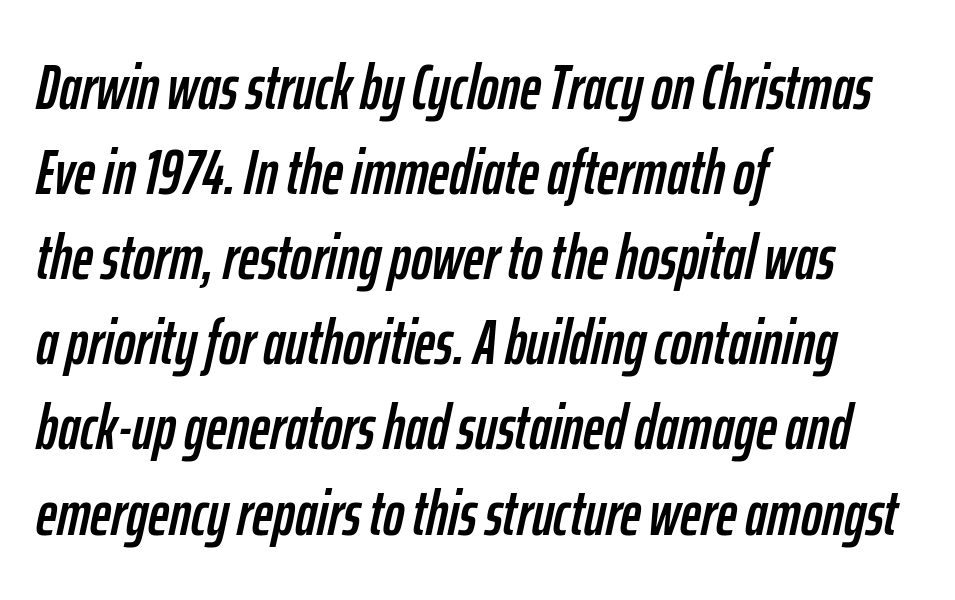
Q: Is the text italic (slanted)? A: Yes, it leans right by about 12 degrees.
Q: Is the text underlined? A: No.
Q: How is the paragraph aligned? A: Left-aligned.
Q: Is the spacing between letters normal or unusually wide? A: Normal.
Q: Is the spacing between lines tight, normal or loose? A: Normal.
Q: Width (condensed, normal, or wide)? A: Condensed.
Q: Stroke contrast? A: Low.
Q: x-height? A: Medium.
Q: Monospaced? A: No.
